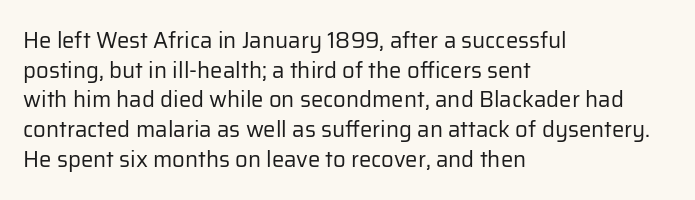
Q: Is the text bold? A: No.
Q: Is the text italic (slanted)? A: No, it is upright.
Q: Is the text underlined? A: No.
Q: How is the paragraph aligned? A: Left-aligned.
Q: Is the spacing between letters normal or unusually wide? A: Normal.
Q: Is the spacing between lines tight, normal or loose? A: Normal.
